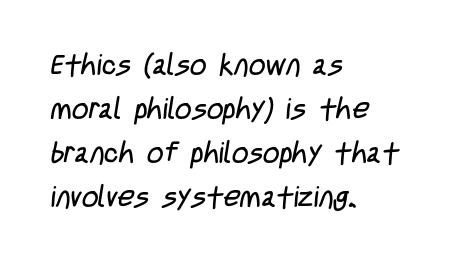
Casual observation: everything's shoved over to the left. Descenders hang freely into open space. The letters advance in unequal steps, a hallmark of proportional type. Students, note that the glyphs here touch the page at normal intervals.
